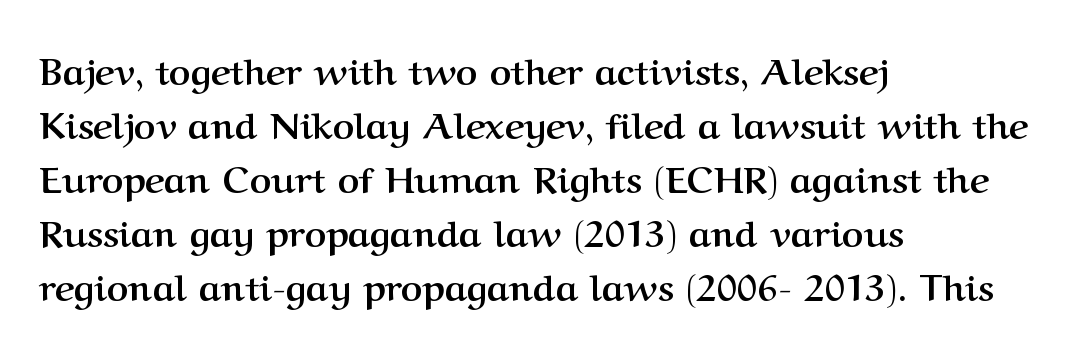
{"serif": "yes", "italic": "no", "bold": "yes", "weight": "semibold", "width": "normal", "stroke_contrast": "medium", "x_height": "medium", "monospaced": "no", "underline": "no", "align": "left", "line_spacing": "normal", "line_spacing_ratio": 1.46, "letter_spacing": "normal", "letter_spacing_em": 0.0, "glyph_px": 37}
